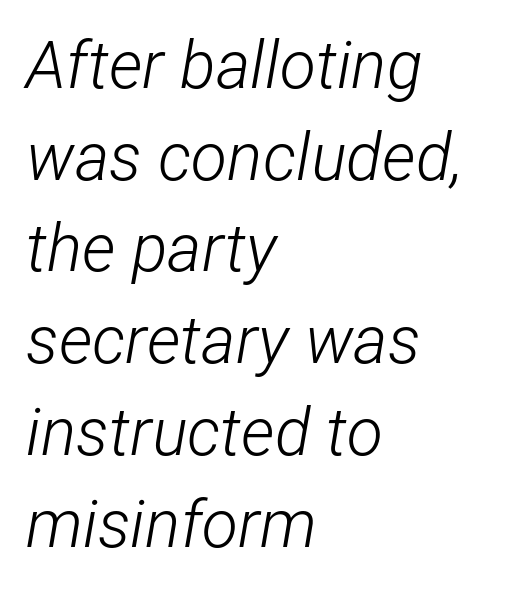
{"italic": "yes", "lean": "right", "slant_degrees": 12, "bold": "no", "weight": "light", "width": "condensed", "stroke_contrast": "low", "x_height": "medium", "monospaced": "no", "underline": "no", "align": "left", "line_spacing": "normal", "line_spacing_ratio": 1.39, "letter_spacing": "normal", "letter_spacing_em": 0.0, "glyph_px": 66}
